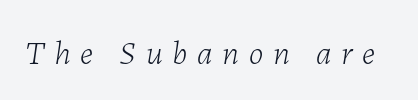
{"italic": "yes", "lean": "right", "slant_degrees": 7, "bold": "no", "weight": "light", "width": "normal", "stroke_contrast": "low", "x_height": "medium", "monospaced": "no", "underline": "no", "letter_spacing": "wide", "letter_spacing_em": 0.3, "glyph_px": 33}
